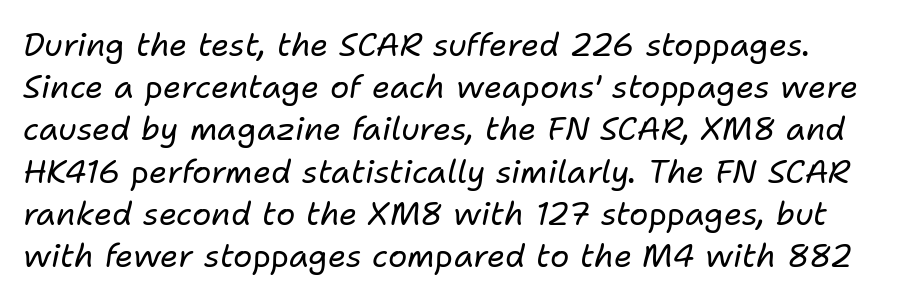
Q: Is the text bold? A: No.
Q: Is the text italic (slanted)? A: Yes, it leans right by about 11 degrees.
Q: Is the text underlined? A: No.
Q: Is the spacing between letters normal or unusually wide? A: Normal.
Q: Is the spacing between lines tight, normal or loose? A: Normal.
Q: Width (condensed, normal, or wide)? A: Normal.
Q: Stroke contrast? A: Low.
Q: x-height? A: Medium.
Q: Monospaced? A: No.
